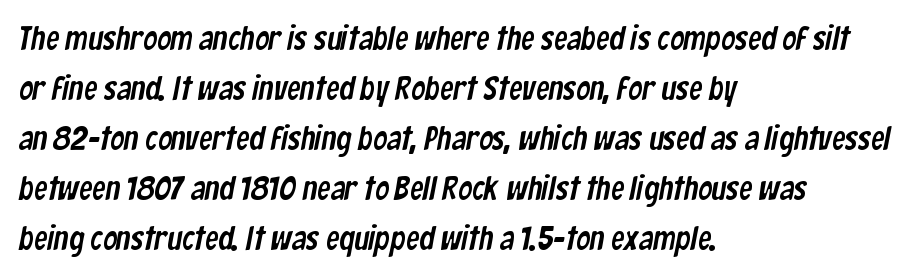
Notice how the passage keeps a crisp vertical edge on the left only. Each new line begins a customary step beneath the previous one. Serif or sans? Sans — the stroke terminals are bare. Spacing between characters is what you'd get straight out of the box. The letters advance in unequal steps, a hallmark of proportional type. The gap between lines stays unmarked.
